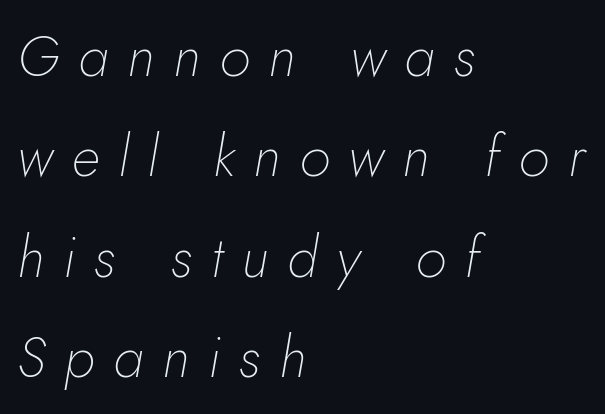
Q: Is the text bold? A: No.
Q: Is the text italic (slanted)? A: Yes, it leans right by about 10 degrees.
Q: Is the text underlined? A: No.
Q: How is the paragraph aligned? A: Left-aligned.
Q: Is the spacing between letters normal or unusually wide? A: Unusually wide.
Q: Width (condensed, normal, or wide)? A: Normal.
Q: Stroke contrast? A: Low.
Q: x-height? A: Small.
Q: Monospaced? A: No.
